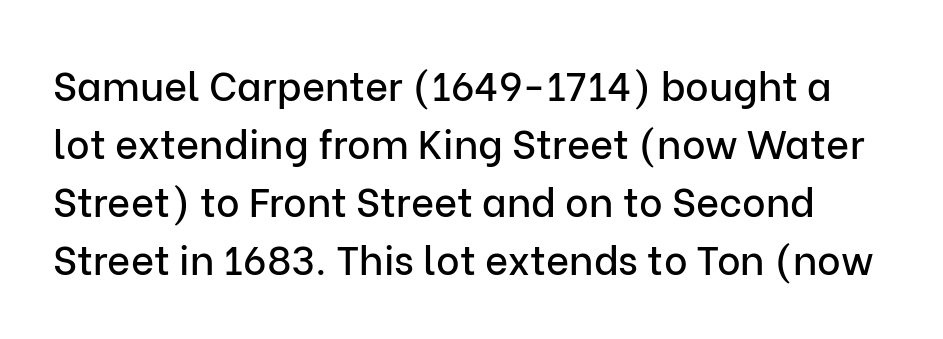
{"serif": "no", "italic": "no", "width": "normal", "stroke_contrast": "low", "x_height": "medium", "monospaced": "no", "underline": "no", "line_spacing": "normal", "line_spacing_ratio": 1.45, "letter_spacing": "normal", "letter_spacing_em": 0.0, "glyph_px": 40}
